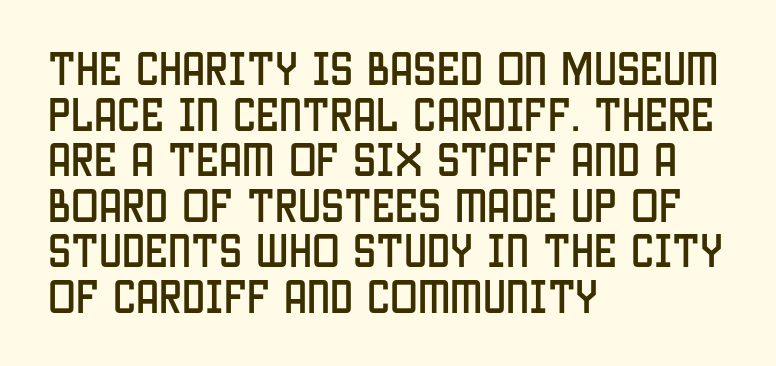
Q: Is the text italic (slanted)? A: No, it is upright.
Q: Is the typeface a serif or a sans-serif typeface? A: Sans-serif.
Q: Is the text underlined? A: No.
Q: How is the paragraph aligned? A: Left-aligned.
Q: Is the spacing between letters normal or unusually wide? A: Normal.
Q: Width (condensed, normal, or wide)? A: Condensed.
Q: Stroke contrast? A: Low.
Q: x-height? A: Large.
Q: Monospaced? A: No.
